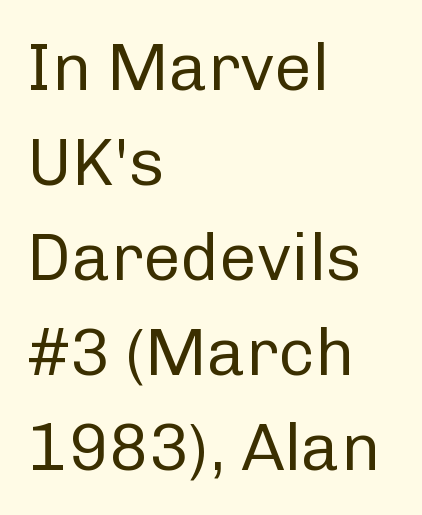
Q: Is the text bold? A: No.
Q: Is the text italic (slanted)? A: No, it is upright.
Q: Is the typeface a serif or a sans-serif typeface? A: Sans-serif.
Q: Is the text underlined? A: No.
Q: How is the paragraph aligned? A: Left-aligned.
Q: Is the spacing between letters normal or unusually wide? A: Normal.
Q: Is the spacing between lines tight, normal or loose? A: Normal.
Q: Width (condensed, normal, or wide)? A: Normal.
Q: Stroke contrast? A: Low.
Q: x-height? A: Medium.
Q: Monospaced? A: No.
